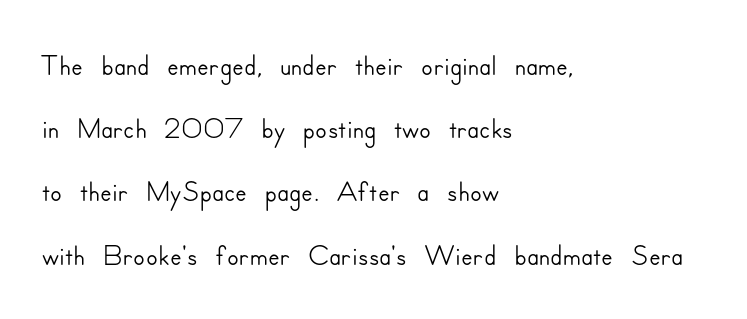
{"serif": "no", "italic": "no", "width": "normal", "stroke_contrast": "low", "x_height": "small", "monospaced": "no", "underline": "no", "align": "left", "line_spacing": "normal", "line_spacing_ratio": 1.47, "letter_spacing": "normal", "letter_spacing_em": 0.0, "glyph_px": 43}
